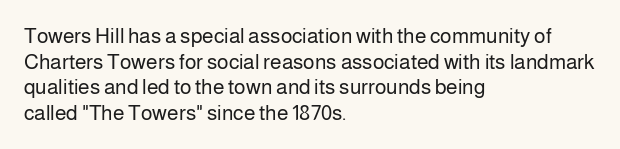
{"italic": "no", "bold": "no", "underline": "no", "align": "left", "line_spacing_ratio": 1.22, "letter_spacing": "normal", "letter_spacing_em": 0.0, "glyph_px": 21}
